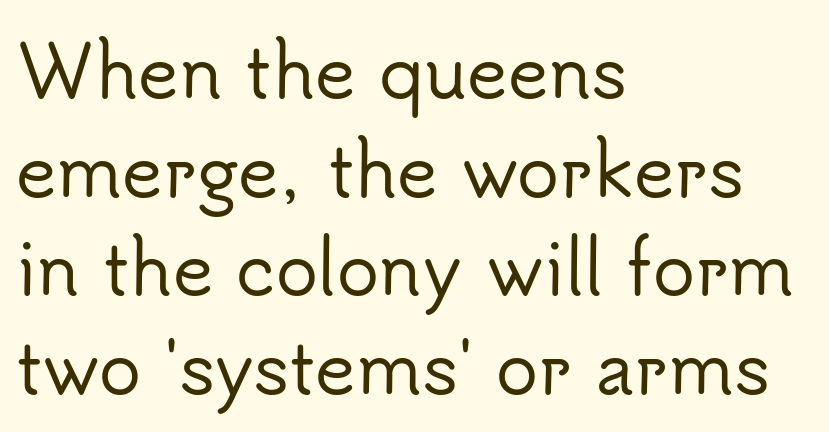
{"serif": "no", "italic": "no", "width": "normal", "stroke_contrast": "low", "x_height": "small", "monospaced": "no", "underline": "no", "align": "left", "line_spacing": "normal", "line_spacing_ratio": 1.41, "letter_spacing": "normal", "letter_spacing_em": 0.0, "glyph_px": 70}
